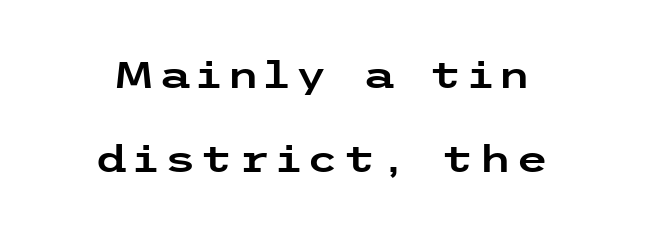
The image shows 37 px wide sans-serif type, upright; set centered, loose line spacing (2.26x), not underlined; low stroke contrast and a medium x-height.
